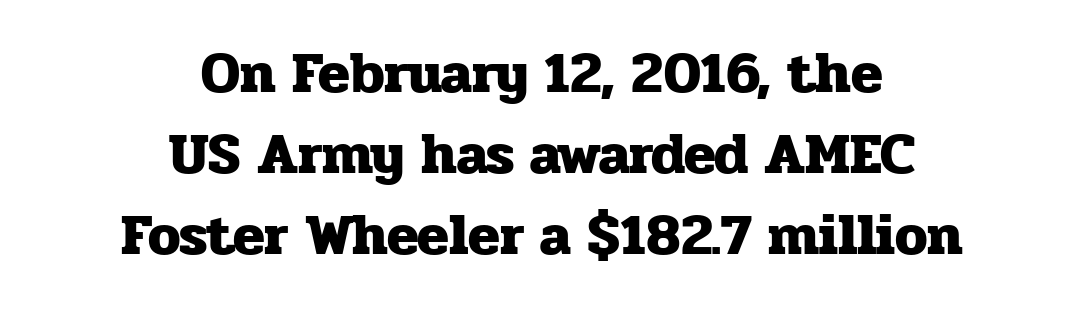
The image shows 58 px heavy serif type, upright; set centered, normal line spacing (1.4x), normal letter spacing, not underlined; low stroke contrast and a medium x-height.
